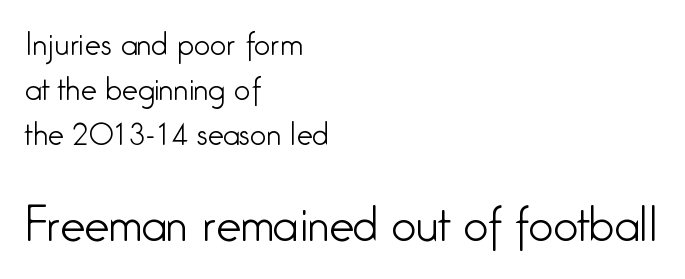
{"serif": "no", "italic": "no", "bold": "no", "weight": "light", "width": "condensed", "stroke_contrast": "low", "x_height": "medium", "monospaced": "no", "underline": "no", "align": "left", "line_spacing": "normal", "line_spacing_ratio": 1.56, "letter_spacing": "normal", "letter_spacing_em": 0.0, "larger_block": "second", "size_ratio": 1.52, "glyph_px": 44}
